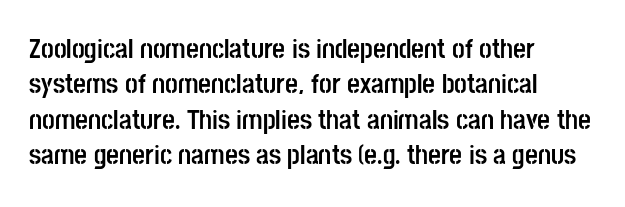
Q: Is the text bold? A: Yes.
Q: Is the text italic (slanted)? A: No, it is upright.
Q: Is the typeface a serif or a sans-serif typeface? A: Sans-serif.
Q: Is the text underlined? A: No.
Q: How is the paragraph aligned? A: Left-aligned.
Q: Is the spacing between letters normal or unusually wide? A: Normal.
Q: Is the spacing between lines tight, normal or loose? A: Normal.
Q: Width (condensed, normal, or wide)? A: Condensed.
Q: Stroke contrast? A: Low.
Q: x-height? A: Large.
Q: Monospaced? A: No.
